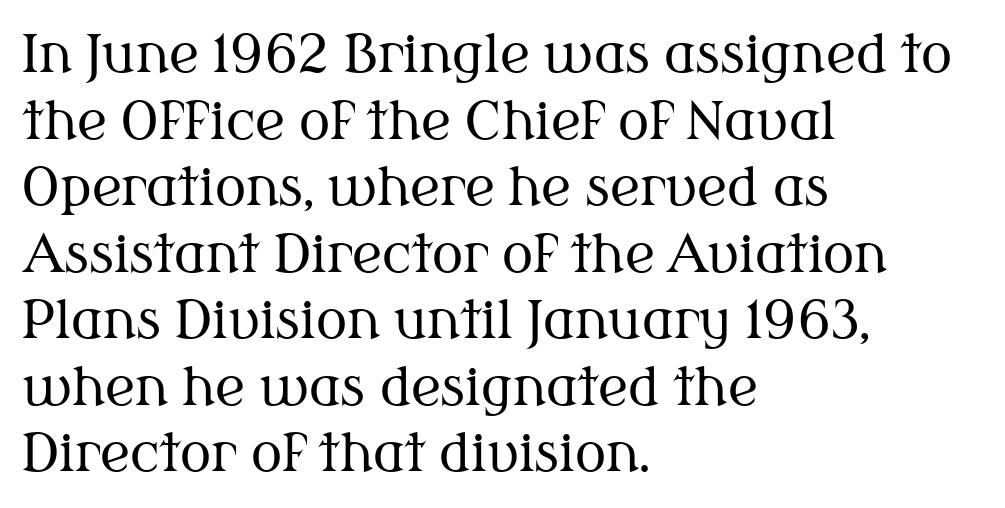
These lines are composed in type with serifs. Vertical spacing — default. No word sits above an underline. Standard letterfit; no display-style spreading of the glyphs.
